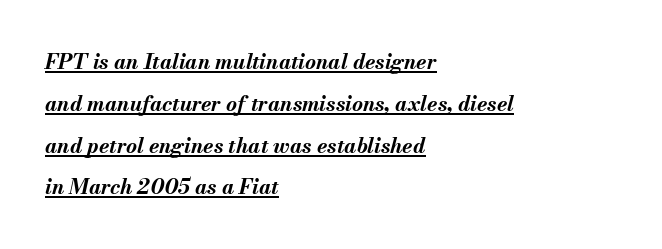
Look at the tracking — it's just the regular setting, nothing added. Weight: bold. Each new line begins a long way beneath the previous one. It's the slanting kind of type.
